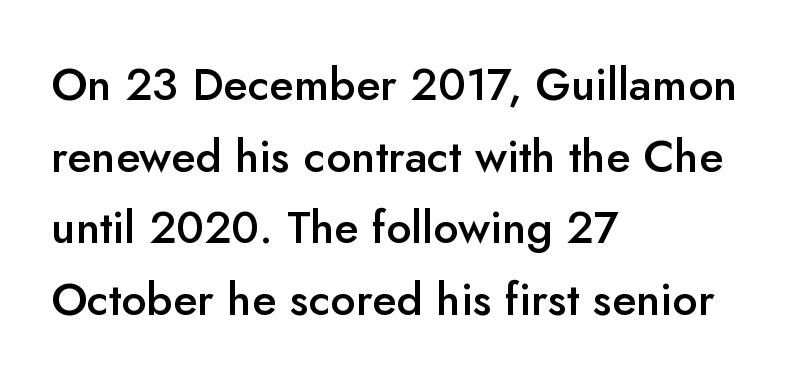
Varying glyph widths throughout — classic text-font behaviour. Is the type bold? Partly — it's a semibold, heavier than regular but not fully bold. The passage shown is not underscored anywhere. Does extra space separate the letters? No, they use regular spacing.
